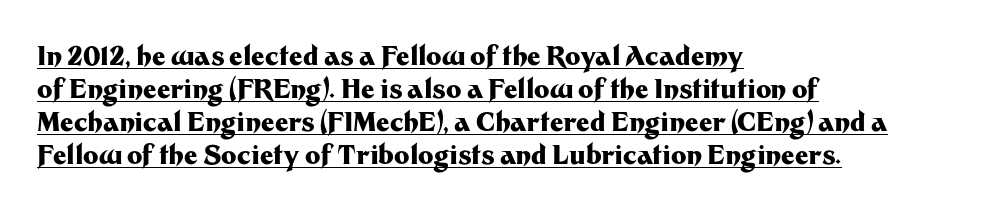
Q: Is the text bold? A: Yes.
Q: Is the text italic (slanted)? A: No, it is upright.
Q: Is the text underlined? A: Yes.
Q: How is the paragraph aligned? A: Left-aligned.
Q: Is the spacing between letters normal or unusually wide? A: Normal.
Q: Is the spacing between lines tight, normal or loose? A: Normal.
